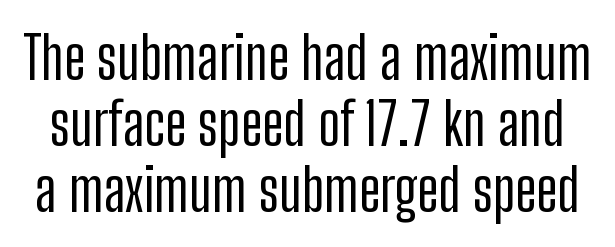
Each row of text sits above clean, open space. Tall strokes in this sample are plumb rather than angled. Spacing between characters is what you'd get straight out of the box. Is this a sans? Yes — the strokes have no serifs. The face used here is proportionally spaced, like ordinary book or web type.
